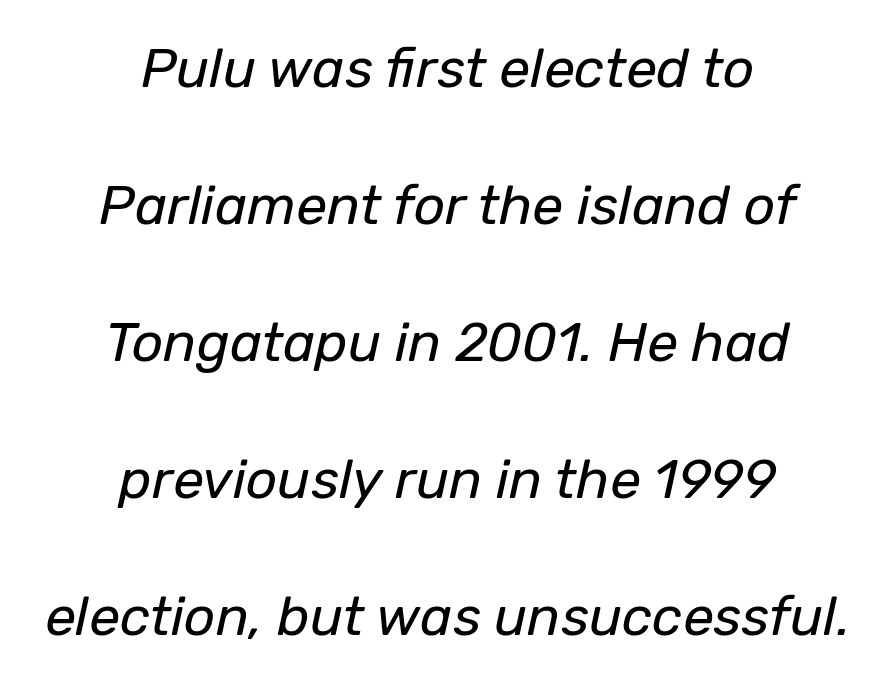
One glance says open: line gaps are wider than usual. Stroke mass is kept to a normal reading level or below. Posture: slanted. Beneath every word, the page is bare.
